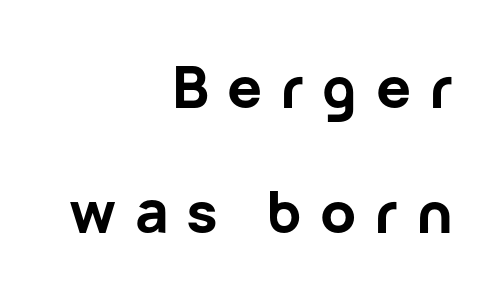
Its strokes are broad and dark, the hallmark of bold type. The passage shown stacks its lines with a broad gap. Here the designer chose a conventional face with non-uniform glyph widths. The lettering holds an erect, upright posture throughout.
